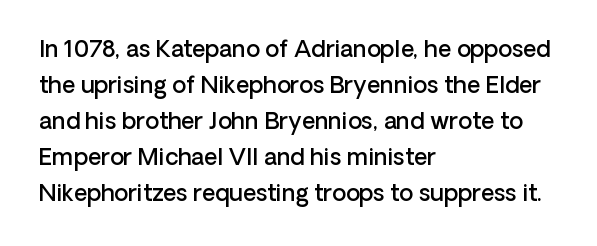
Q: Is the text bold? A: Semi-bold.
Q: Is the text italic (slanted)? A: No, it is upright.
Q: Is the text underlined? A: No.
Q: How is the paragraph aligned? A: Left-aligned.
Q: Is the spacing between letters normal or unusually wide? A: Normal.
Q: Is the spacing between lines tight, normal or loose? A: Normal.
